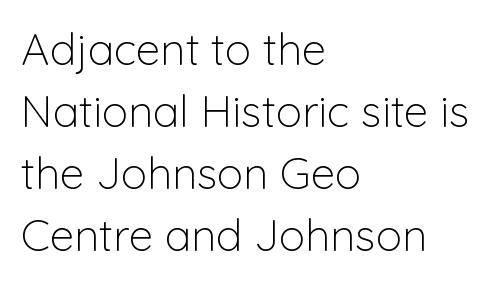
The image shows 44 px light sans-serif type, upright; set left-aligned, normal line spacing (1.41x), normal letter spacing, not underlined; low stroke contrast and a medium x-height.
